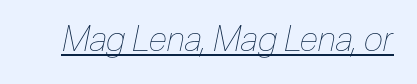
Q: Is the text bold? A: No.
Q: Is the text italic (slanted)? A: Yes, it leans right by about 12 degrees.
Q: Is the text underlined? A: Yes.
Q: Is the spacing between letters normal or unusually wide? A: Normal.
Q: Width (condensed, normal, or wide)? A: Condensed.
Q: Stroke contrast? A: Low.
Q: x-height? A: Medium.
Q: Monospaced? A: No.
